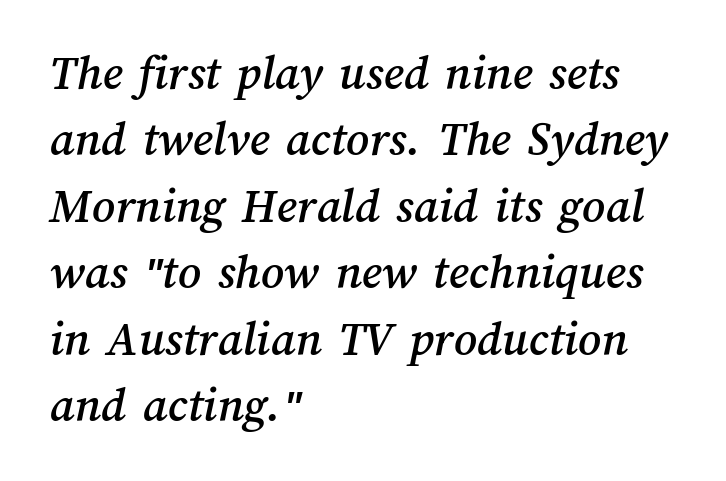
Q: Is the text underlined? A: No.
Q: How is the paragraph aligned? A: Left-aligned.
Q: Is the spacing between letters normal or unusually wide? A: Normal.
Q: Is the spacing between lines tight, normal or loose? A: Normal.
Q: Width (condensed, normal, or wide)? A: Normal.
Q: Stroke contrast? A: Medium.
Q: x-height? A: Medium.
Q: Monospaced? A: No.
